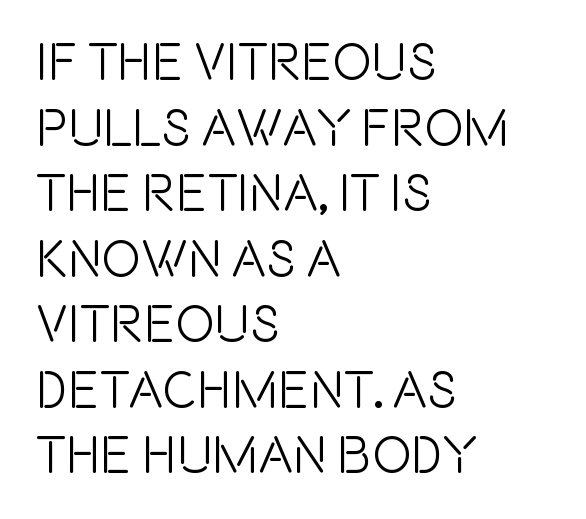
{"serif": "no", "italic": "no", "width": "condensed", "x_height": "large", "monospaced": "no", "underline": "no", "align": "left", "line_spacing": "normal", "line_spacing_ratio": 1.26, "letter_spacing": "normal", "letter_spacing_em": 0.0, "glyph_px": 52}
